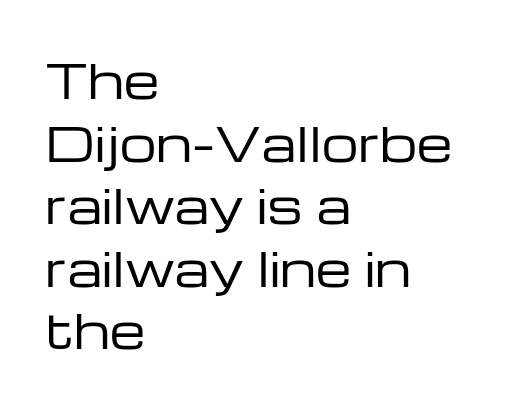
The image shows 46 px regular-weight, wide sans-serif type, upright; set left-aligned, normal line spacing (1.36x), normal letter spacing, not underlined; low stroke contrast and a medium x-height.
